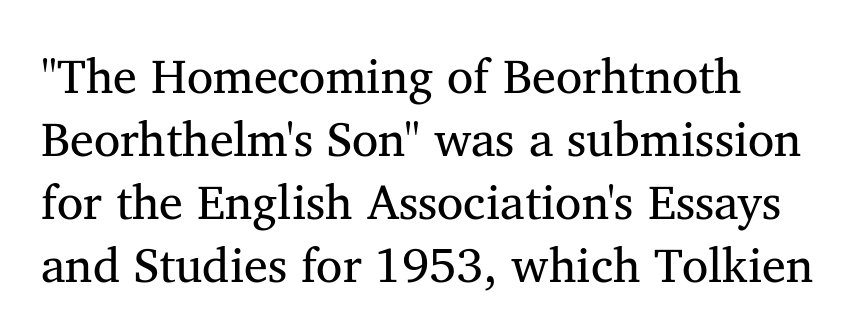
{"serif": "yes", "italic": "no", "bold": "no", "weight": "regular", "width": "normal", "stroke_contrast": "medium", "x_height": "medium", "monospaced": "no", "underline": "no", "line_spacing": "normal", "line_spacing_ratio": 1.31, "letter_spacing": "normal", "letter_spacing_em": 0.0, "glyph_px": 48}
